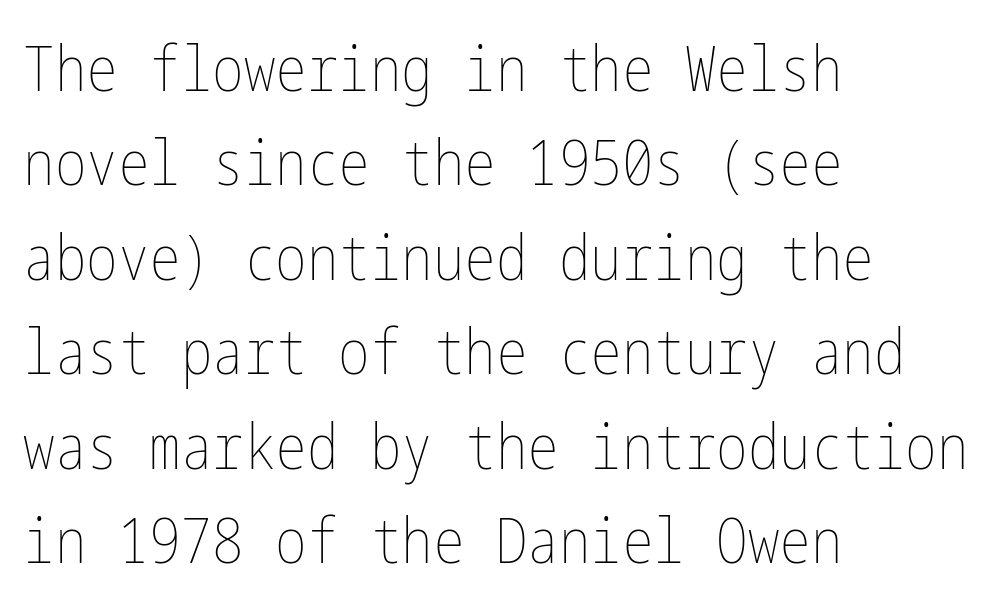
Summary of vertical rhythm: regular, with standard interline spacing. Horizontal alignment here is leftward, the default for most running prose. Weight class: somewhere from thin through regular. Posture: straight, roman, zero tilt. Nothing unusual about the tracking: characters are spaced as the font intends.
